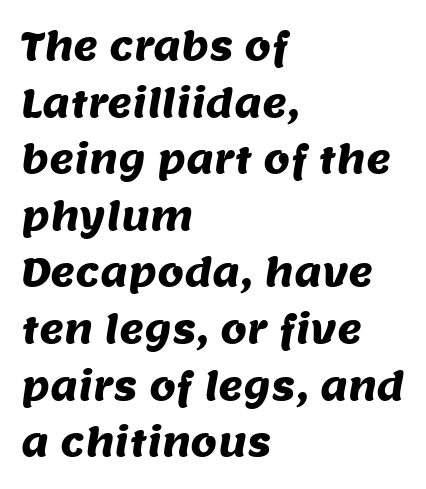
Does the copy run flush right? No — it runs flush left. Nobody touched the tracking dial on this one. Do the characters align in a grid? No, the font is proportional. The rendering uses a moderate line-height, typical for paragraphs.
